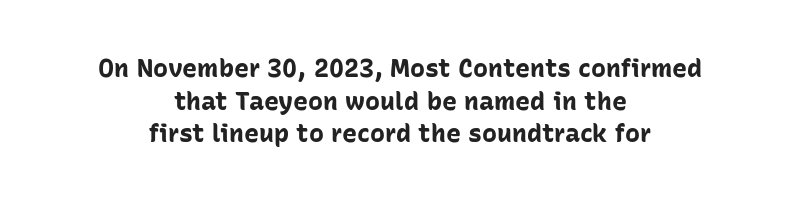
Q: Is the text bold? A: Yes.
Q: Is the text italic (slanted)? A: No, it is upright.
Q: Is the text underlined? A: No.
Q: How is the paragraph aligned? A: Centered.
Q: Is the spacing between letters normal or unusually wide? A: Normal.
Q: Is the spacing between lines tight, normal or loose? A: Normal.
